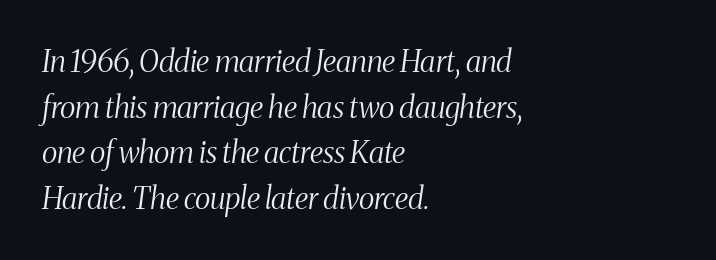
{"serif": "yes", "italic": "yes", "lean": "right", "slant_degrees": 8, "bold": "no", "weight": "light", "width": "condensed", "stroke_contrast": "medium", "x_height": "medium", "monospaced": "no", "underline": "no", "align": "left", "line_spacing": "normal", "line_spacing_ratio": 1.52, "letter_spacing": "normal", "letter_spacing_em": 0.0, "glyph_px": 30}
